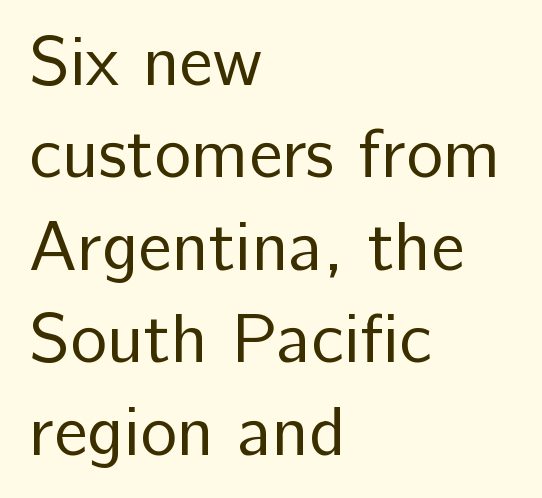
{"serif": "no", "italic": "no", "bold": "no", "weight": "regular", "width": "normal", "stroke_contrast": "low", "x_height": "medium", "monospaced": "no", "underline": "no", "align": "left", "line_spacing": "normal", "line_spacing_ratio": 1.32, "letter_spacing": "normal", "letter_spacing_em": 0.0, "glyph_px": 70}
